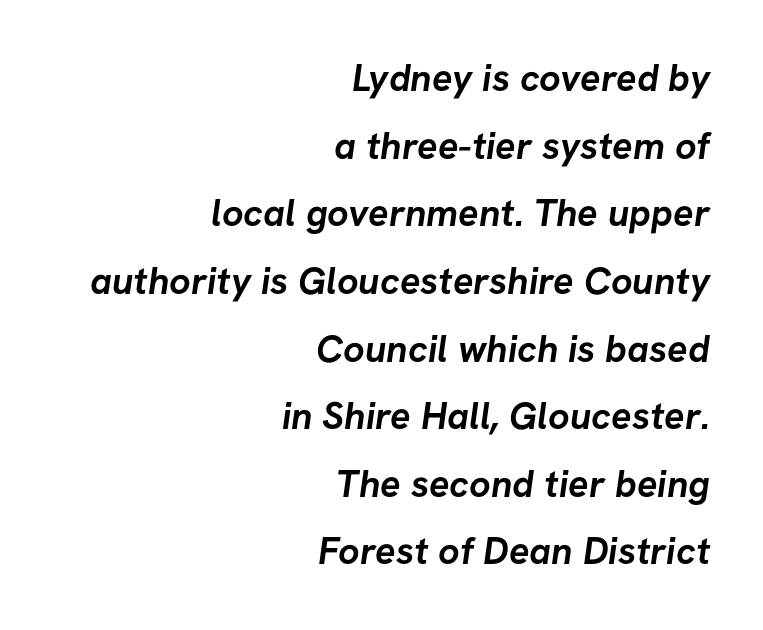
The face used here is a sans, in the tradition of grotesques and geometrics. Nothing unusual about the tracking: characters are spaced as the font intends. Summary of weight: heavy, a full bold. Only glyphs here, with clear space below each row. Notice how the passage keeps a crisp vertical edge on the right only.
